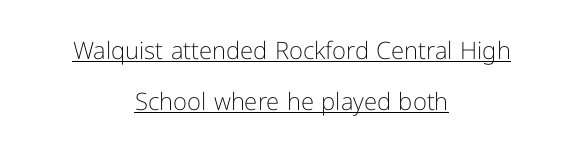
The image shows 24 px text type, upright; set centered, loose line spacing (2.12x), normal letter spacing, underlined.
